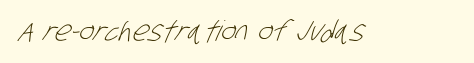
The gaps between neighbouring characters are ordinary and unremarkable. In terms of letterform style, serifs are entirely absent. Stems and bowls with no extra thickness — not bold. The strip under each line holds only bare page. Varying glyph widths throughout — classic text-font behaviour.
